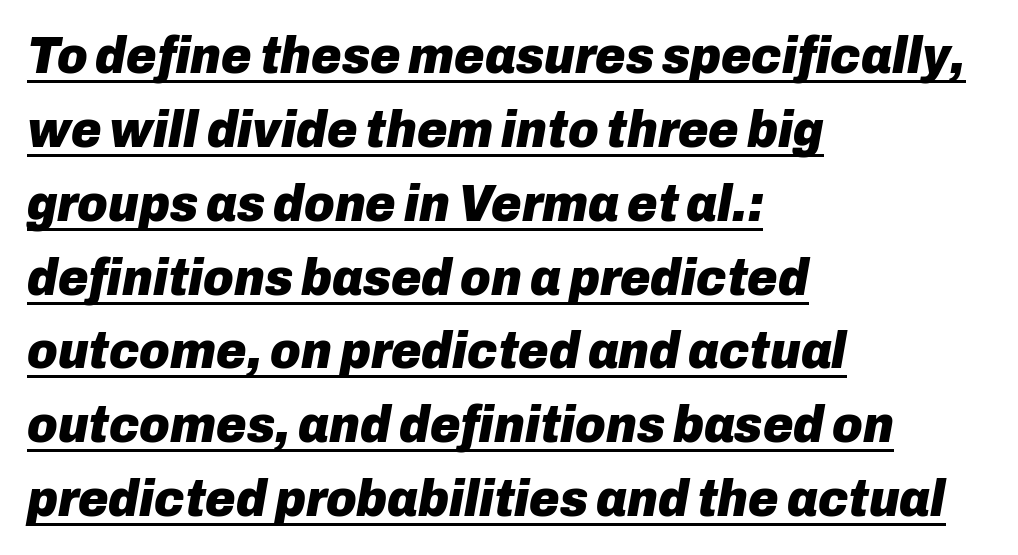
Q: Is the text bold? A: Yes.
Q: Is the text italic (slanted)? A: Yes, it leans right by about 10 degrees.
Q: Is the text underlined? A: Yes.
Q: How is the paragraph aligned? A: Left-aligned.
Q: Is the spacing between letters normal or unusually wide? A: Normal.
Q: Is the spacing between lines tight, normal or loose? A: Normal.
Q: Width (condensed, normal, or wide)? A: Normal.
Q: Stroke contrast? A: Low.
Q: x-height? A: Medium.
Q: Monospaced? A: No.
